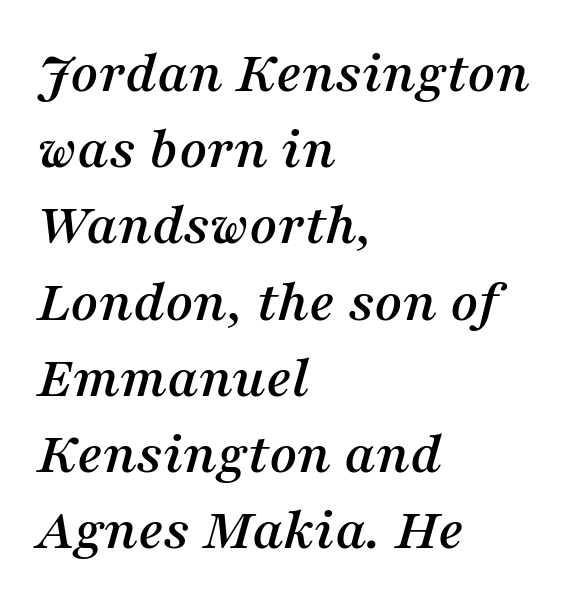
{"serif": "yes", "italic": "yes", "lean": "right", "slant_degrees": 16, "width": "normal", "stroke_contrast": "medium", "x_height": "medium", "monospaced": "no", "underline": "no", "align": "left", "line_spacing": "normal", "line_spacing_ratio": 1.27, "letter_spacing": "normal", "letter_spacing_em": 0.0, "glyph_px": 60}
